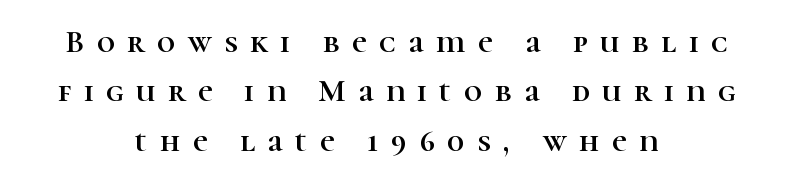
Q: Is the text italic (slanted)? A: No, it is upright.
Q: Is the typeface a serif or a sans-serif typeface? A: Serif.
Q: Is the text underlined? A: No.
Q: How is the paragraph aligned? A: Centered.
Q: Is the spacing between letters normal or unusually wide? A: Unusually wide.
Q: Is the spacing between lines tight, normal or loose? A: Normal.
Q: Width (condensed, normal, or wide)? A: Normal.
Q: Stroke contrast? A: High.
Q: x-height? A: Medium.
Q: Monospaced? A: No.
